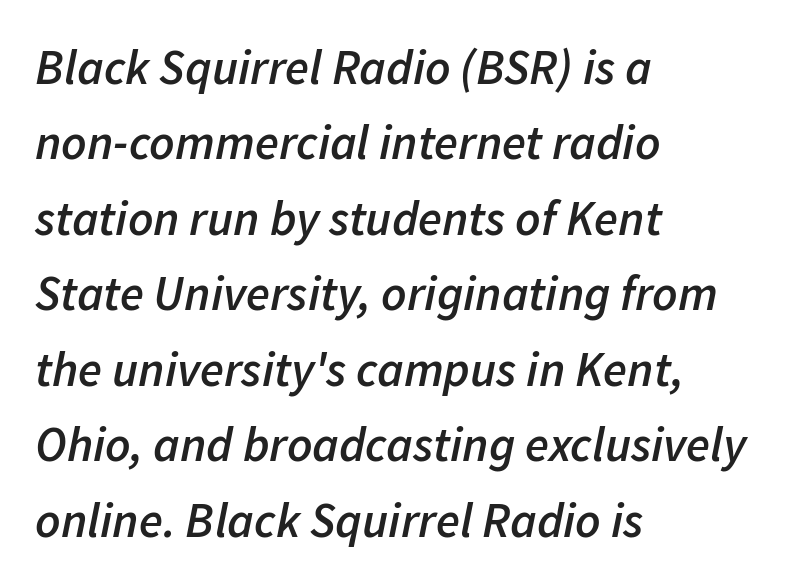
Q: Is the text bold? A: Semi-bold.
Q: Is the text italic (slanted)? A: Yes, it leans right by about 11 degrees.
Q: Is the text underlined? A: No.
Q: How is the paragraph aligned? A: Left-aligned.
Q: Is the spacing between letters normal or unusually wide? A: Normal.
Q: Is the spacing between lines tight, normal or loose? A: Normal.
Q: Width (condensed, normal, or wide)? A: Normal.
Q: Stroke contrast? A: Low.
Q: x-height? A: Medium.
Q: Monospaced? A: No.
